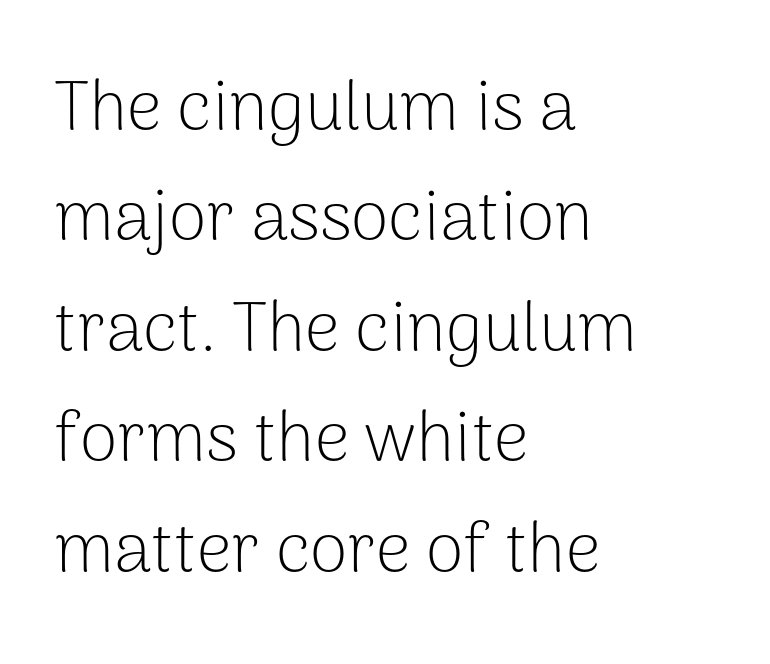
{"serif": "no", "italic": "no", "bold": "no", "weight": "light", "width": "normal", "stroke_contrast": "low", "x_height": "medium", "monospaced": "no", "underline": "no", "align": "left", "line_spacing": "normal", "line_spacing_ratio": 1.6, "letter_spacing": "normal", "letter_spacing_em": 0.0, "glyph_px": 69}
